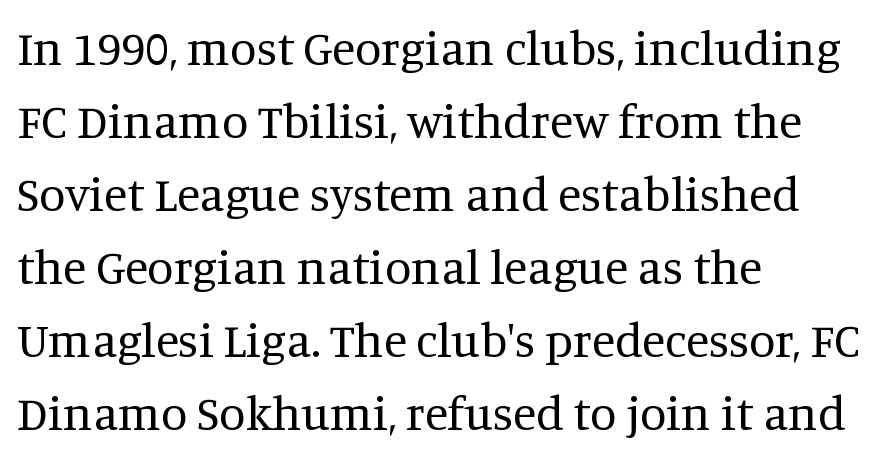
The image shows 48 px regular-weight serif type, upright; set left-aligned, normal line spacing (1.52x), normal letter spacing, not underlined; medium stroke contrast and a large x-height.
